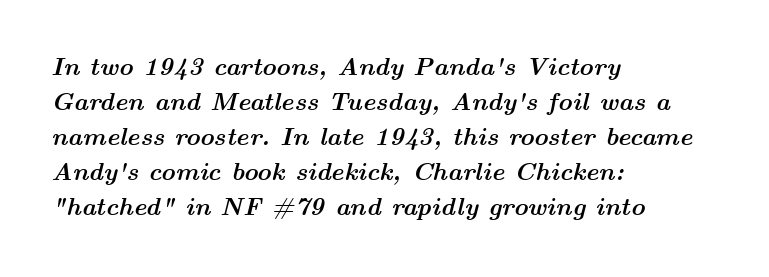
Q: Is the text bold? A: Yes.
Q: Is the text italic (slanted)? A: Yes, it leans right by about 14 degrees.
Q: Is the text underlined? A: No.
Q: How is the paragraph aligned? A: Left-aligned.
Q: Is the spacing between letters normal or unusually wide? A: Normal.
Q: Is the spacing between lines tight, normal or loose? A: Normal.
